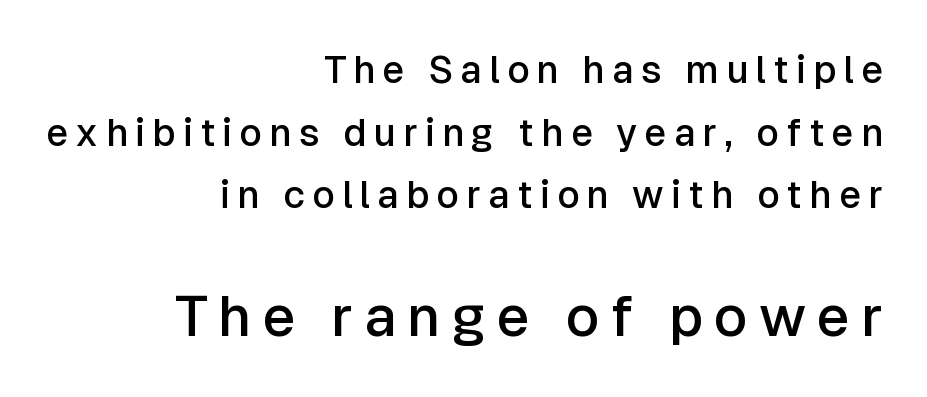
The image shows 57 px semibold sans-serif type, upright; set right-aligned, normal line spacing (1.65x), not underlined; the second (bottom) block is 1.5x larger; low stroke contrast and a medium x-height.
